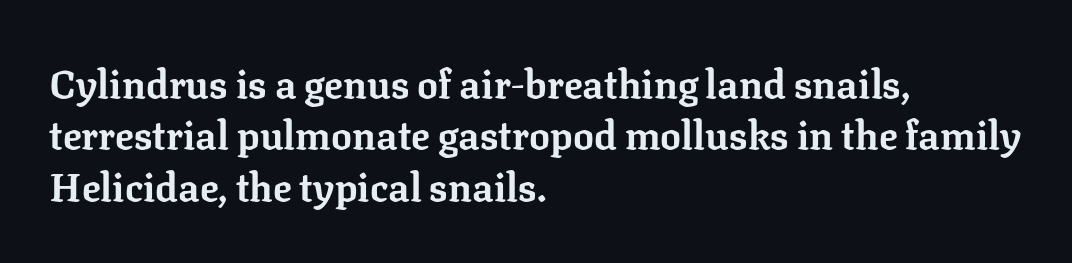
The image shows 39 px bold serif type, upright; set left-aligned, normal line spacing (1.32x), normal letter spacing, not underlined; low stroke contrast and a medium x-height.
